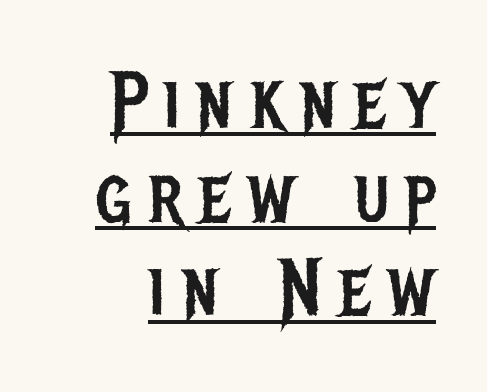
Q: Is the text bold? A: No.
Q: Is the text italic (slanted)? A: No, it is upright.
Q: Is the typeface a serif or a sans-serif typeface? A: Sans-serif.
Q: Is the text underlined? A: Yes.
Q: How is the paragraph aligned? A: Right-aligned.
Q: Is the spacing between letters normal or unusually wide? A: Unusually wide.
Q: Width (condensed, normal, or wide)? A: Condensed.
Q: Stroke contrast? A: Low.
Q: x-height? A: Large.
Q: Monospaced? A: No.
